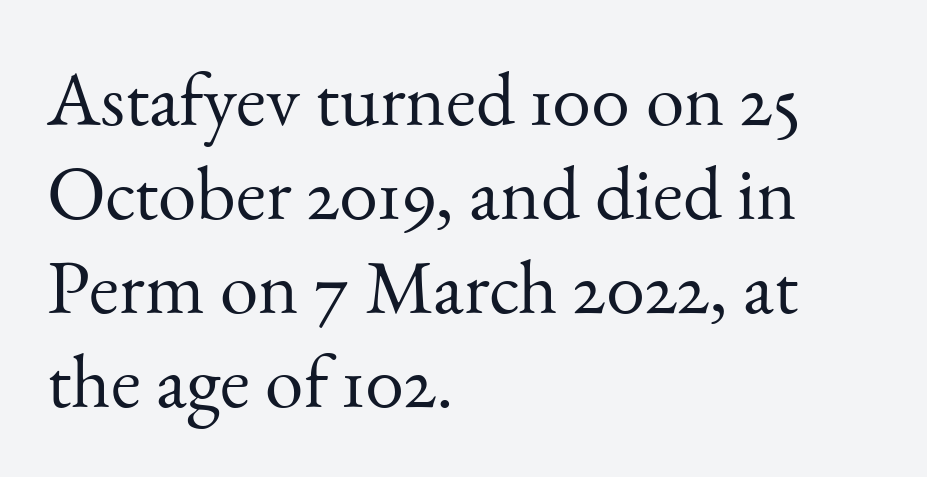
Vertical stems look standard width or narrower in stroke. What kind of face is this? One with serifs. The lettering holds an erect, upright posture throughout. Words appear dense and cohesive because spacing is normal. Check the space under the baseline: it is left empty. These lines are rendered in a variable-pitch font.
